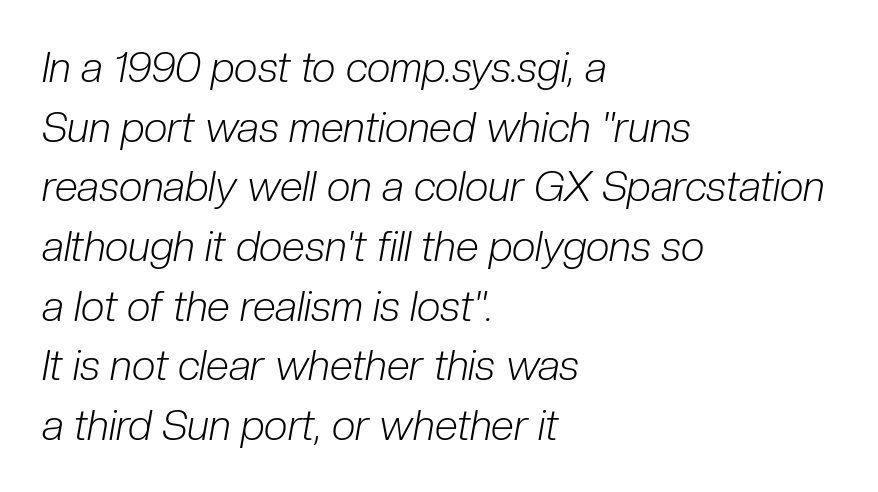
The image shows 42 px light, condensed type, italic (leaning right); set left-aligned, normal line spacing (1.42x), normal letter spacing, not underlined; low stroke contrast and a medium x-height.
